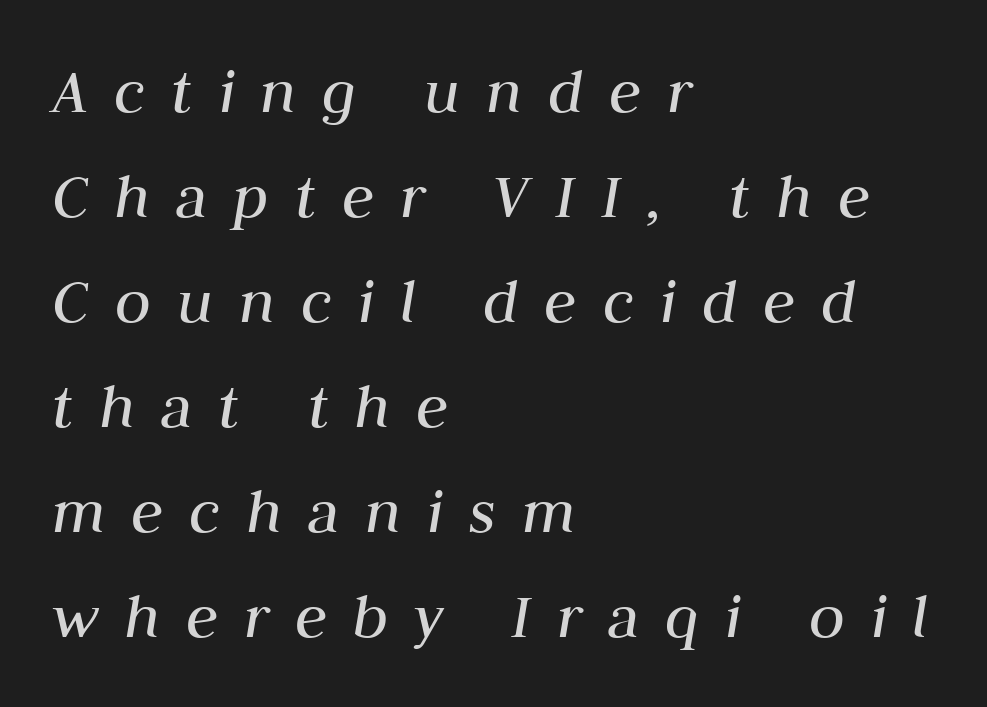
Stroke thickness stays within the range of a standard reading face or lighter. Tall strokes in this sample are angled rather than plumb. A clean baseline with only descenders dipping below it. Display-style spreading of the glyphs; the letterfit is very open. If you measured baseline to baseline, you'd find a middling distance.
